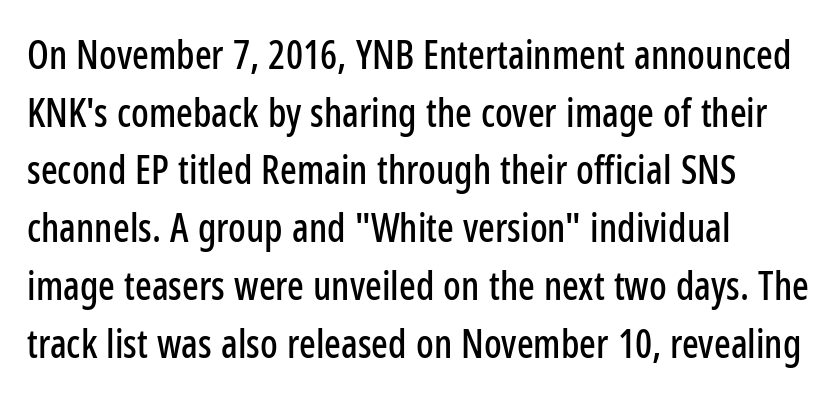
The image shows 39 px condensed sans-serif type, upright; set left-aligned, normal line spacing (1.48x), normal letter spacing, not underlined; low stroke contrast and a medium x-height.
